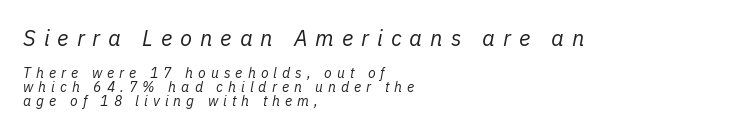
The letterforms stand isolated, each surrounded by extra space. Interline gaps are noticeably narrow in this sample. The initial chunk of copy outweighs the following chunk in type size. The weight would be labelled regular, book, light, or lighter still.
